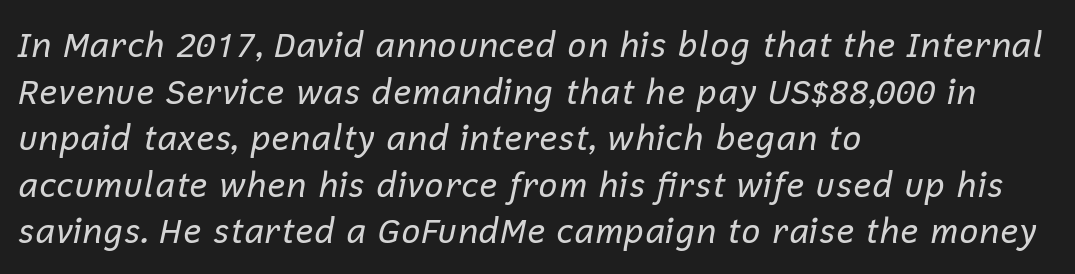
The gaps between neighbouring characters are ordinary and unremarkable. Check the space under the baseline: it is left empty. A typesetter would call this leading conventional body-copy spacing. Horizontally, the lines are justified to the leading edge only.
